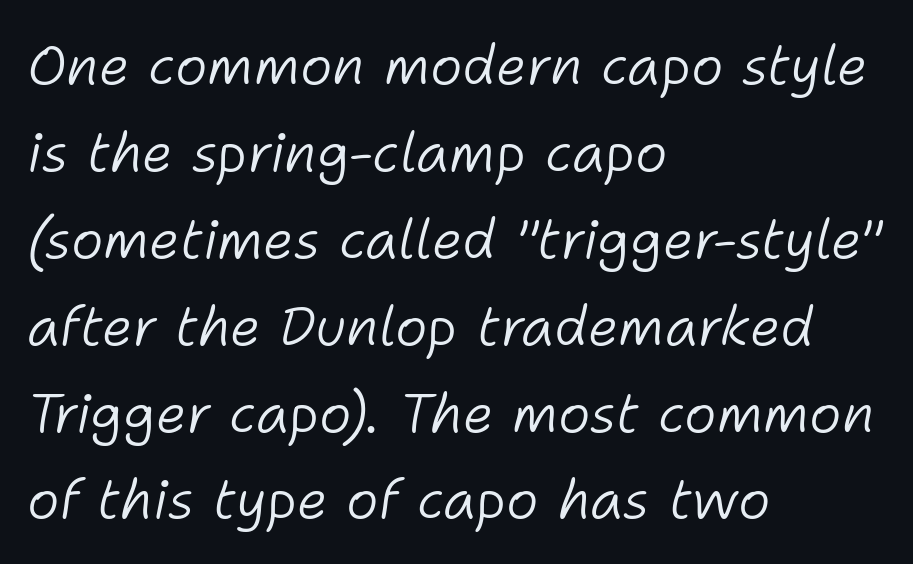
The image shows 55 px light type, italic (leaning right); set left-aligned, normal line spacing (1.58x), normal letter spacing, not underlined; low stroke contrast and a medium x-height.
